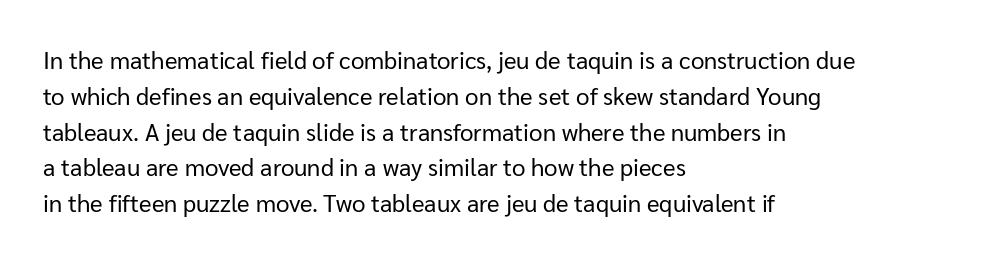
The setting favours the left margin, as ordinary paragraphs usually do. Upright lettering throughout. Letter spacing: default. No chunkiness to these letters — they're not bold.
